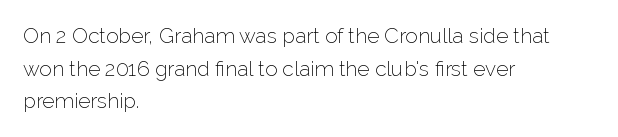
{"italic": "no", "bold": "no", "underline": "no", "align": "left", "line_spacing": "normal", "line_spacing_ratio": 1.55, "letter_spacing": "normal", "letter_spacing_em": 0.0, "glyph_px": 21}
